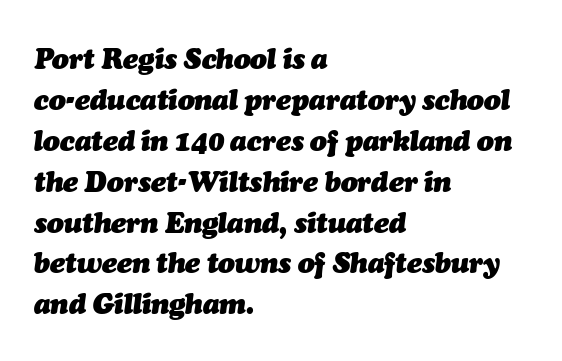
The image shows 28 px heavy type, italic (leaning right); set left-aligned, normal line spacing (1.46x), normal letter spacing, not underlined; medium stroke contrast and a medium x-height.
